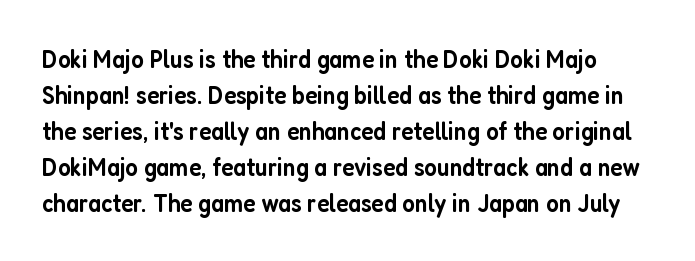
The rendering keeps characters at their native spacing. Ascenders rise straight up at ninety degrees. In terms of leading, this rendering sits right in the middle. Beneath every word, the page is bare. Bold? Not quite — semibold, heavier than regular but stopping short.
